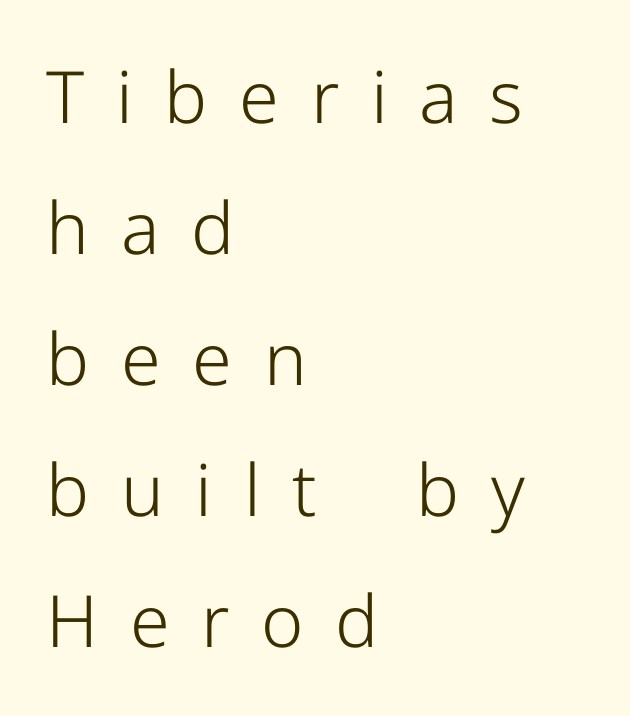
Q: Is the text bold? A: No.
Q: Is the text italic (slanted)? A: No, it is upright.
Q: Is the typeface a serif or a sans-serif typeface? A: Sans-serif.
Q: Is the text underlined? A: No.
Q: How is the paragraph aligned? A: Left-aligned.
Q: Is the spacing between letters normal or unusually wide? A: Unusually wide.
Q: Width (condensed, normal, or wide)? A: Normal.
Q: Stroke contrast? A: Low.
Q: x-height? A: Medium.
Q: Monospaced? A: No.
